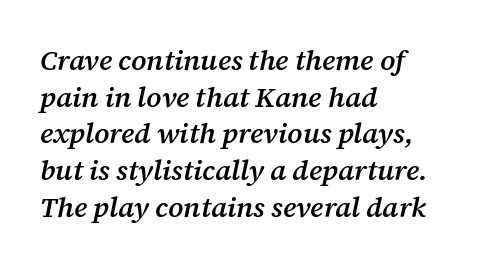
{"serif": "yes", "italic": "yes", "lean": "right", "slant_degrees": 12, "bold": "semi", "weight": "semibold", "width": "normal", "stroke_contrast": "medium", "x_height": "medium", "monospaced": "no", "underline": "no", "align": "left", "line_spacing": "normal", "line_spacing_ratio": 1.31, "letter_spacing": "normal", "letter_spacing_em": 0.0, "glyph_px": 28}
